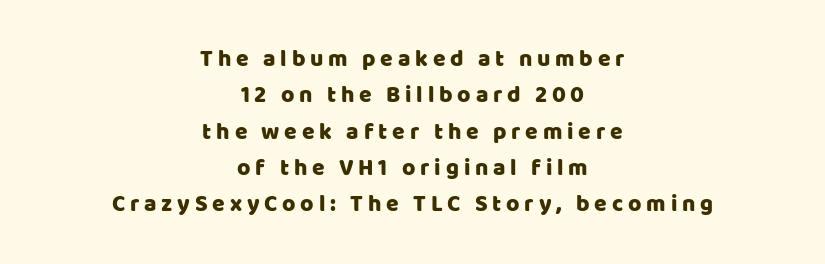
Whoever set this chose a conventional vertical rhythm. Lines of text with bare space underneath. Inter-character spacing is expanded well beyond the font's built-in metrics. The paragraph has two soft edges and a firm central axis.
